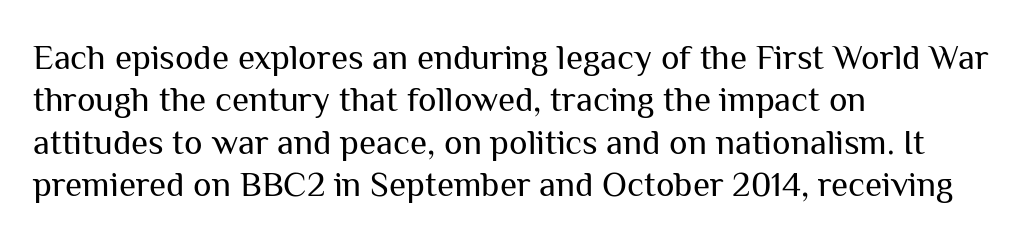
The typography opts for an upright posture over an oblique one. There is no visible air inserted between adjacent glyphs. All the whitespace from short lines collects on the right. Note the varied advance widths — an 'i' is clearly narrower than an 'm'.
